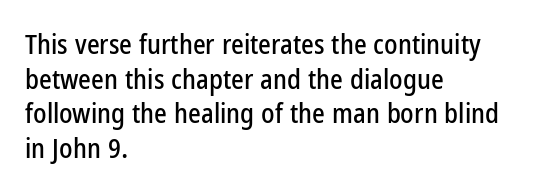
{"italic": "no", "underline": "no", "align": "left", "line_spacing": "normal", "line_spacing_ratio": 1.28, "letter_spacing": "normal", "letter_spacing_em": 0.0, "glyph_px": 27}
